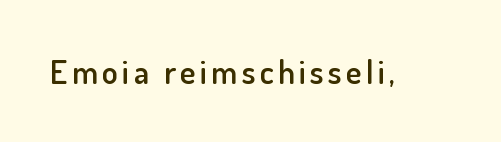
The image shows 33 px semibold sans-serif type, upright; set not underlined; low stroke contrast and a small x-height.
